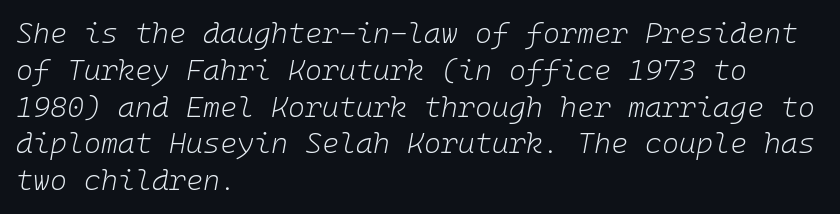
{"italic": "yes", "lean": "right", "slant_degrees": 10, "bold": "no", "weight": "light", "width": "normal", "stroke_contrast": "low", "x_height": "medium", "monospaced": "yes", "underline": "no", "align": "left", "line_spacing": "normal", "line_spacing_ratio": 1.27, "letter_spacing": "normal", "letter_spacing_em": 0.0, "glyph_px": 29}
